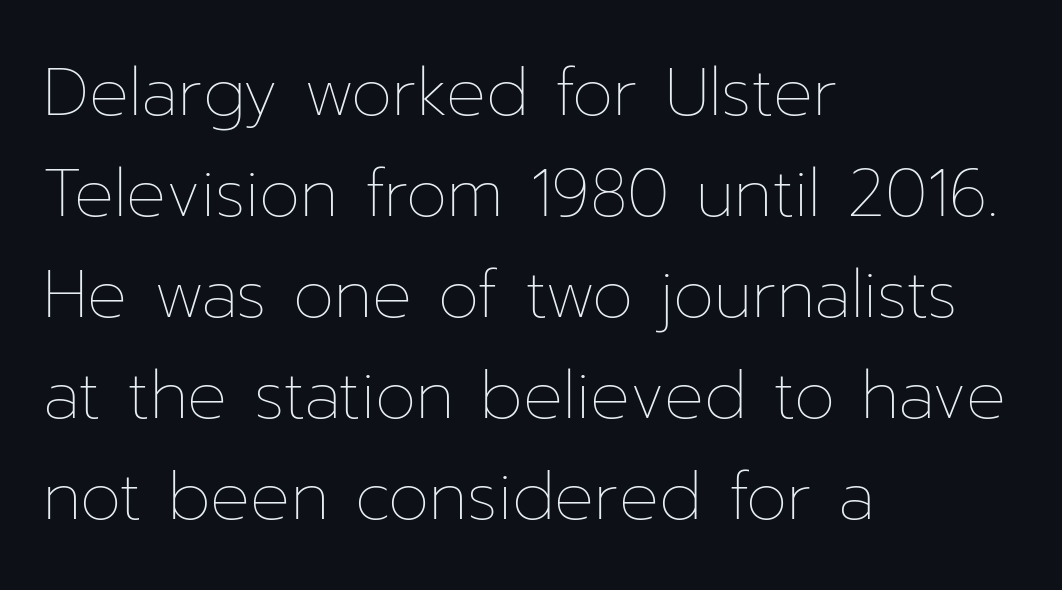
Bold? No — there's no thickening of the strokes. The typography opts for an upright posture over an oblique one. Inter-character spacing is left at the font's built-in metrics. The area under the type is left untouched.
